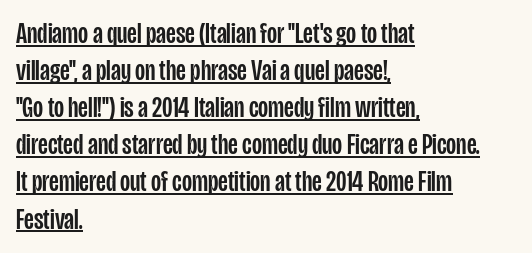
The image shows 29 px condensed sans-serif type, upright; set left-aligned, normal line spacing (1.28x), normal letter spacing, underlined; low stroke contrast and a large x-height.
